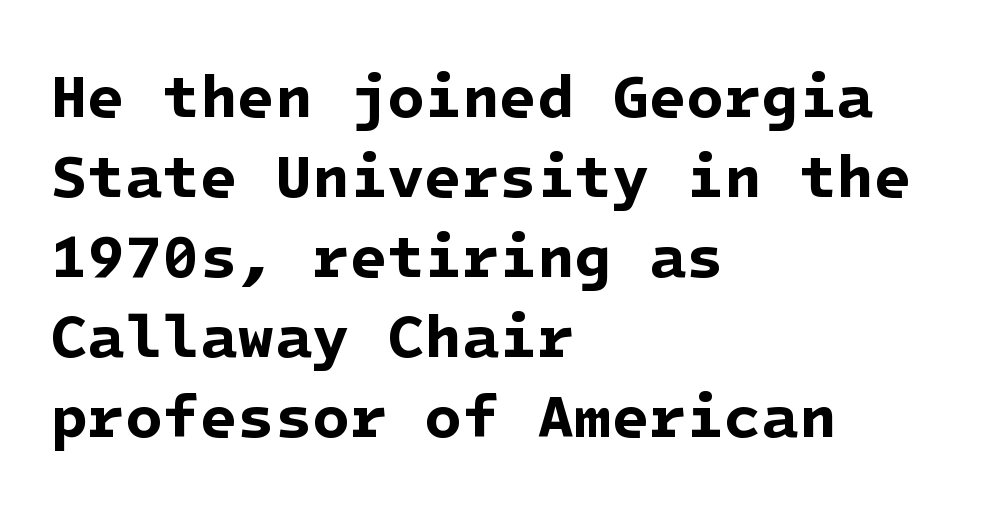
The image shows 61 px bold sans-serif type; set left-aligned, normal line spacing (1.31x), normal letter spacing, not underlined; low stroke contrast and a medium x-height.
